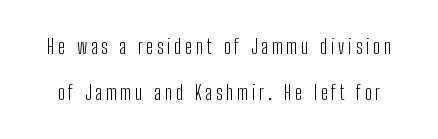
The image shows 20 px text type, upright; set loose line spacing (2.29x), not underlined.
